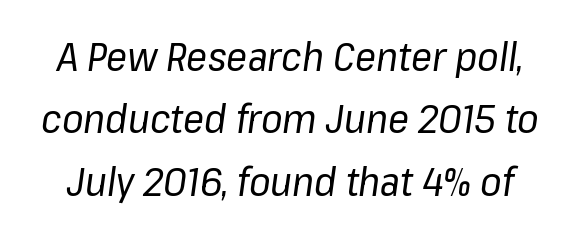
The image shows 39 px regular-weight type, italic (leaning right); set normal line spacing (1.6x), normal letter spacing, not underlined; low stroke contrast and a medium x-height.
